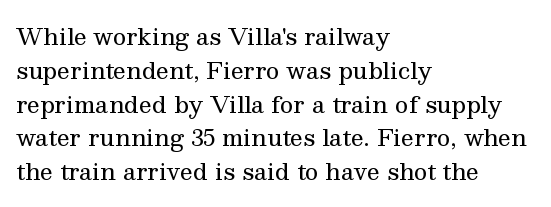
The image shows 23 px text type, upright; set left-aligned, normal line spacing (1.47x), normal letter spacing, not underlined.
